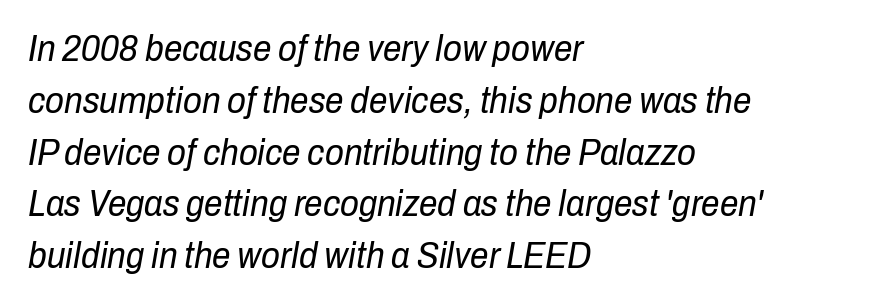
{"italic": "yes", "lean": "right", "slant_degrees": 10, "bold": "no", "weight": "regular", "width": "condensed", "stroke_contrast": "low", "x_height": "medium", "monospaced": "no", "underline": "no", "align": "left", "line_spacing": "normal", "line_spacing_ratio": 1.4, "letter_spacing": "normal", "letter_spacing_em": 0.0, "glyph_px": 37}
